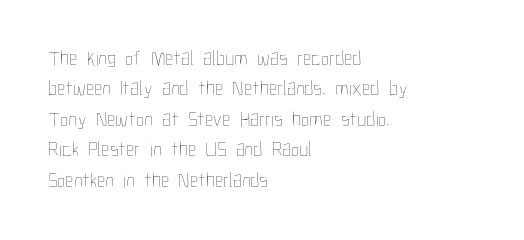
{"italic": "no", "bold": "no", "underline": "no", "align": "left", "line_spacing": "normal", "line_spacing_ratio": 1.45, "letter_spacing": "normal", "letter_spacing_em": 0.0, "glyph_px": 21}
